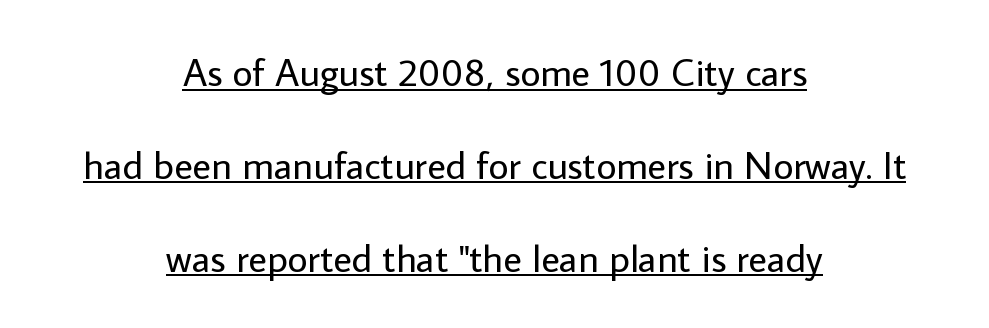
The image shows 39 px regular-weight sans-serif type, upright; set centered, loose line spacing (2.38x), normal letter spacing, underlined; low stroke contrast and a medium x-height.
